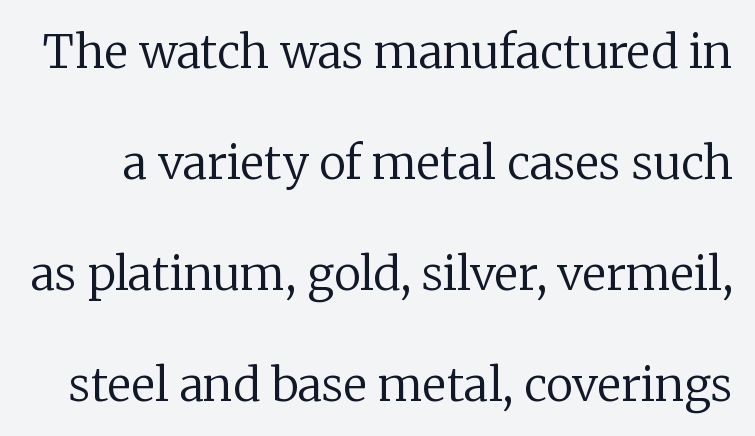
Q: Is the text bold? A: No.
Q: Is the text italic (slanted)? A: No, it is upright.
Q: Is the typeface a serif or a sans-serif typeface? A: Serif.
Q: Is the text underlined? A: No.
Q: Is the spacing between letters normal or unusually wide? A: Normal.
Q: Is the spacing between lines tight, normal or loose? A: Loose.
Q: Width (condensed, normal, or wide)? A: Normal.
Q: Stroke contrast? A: Low.
Q: x-height? A: Medium.
Q: Monospaced? A: No.
